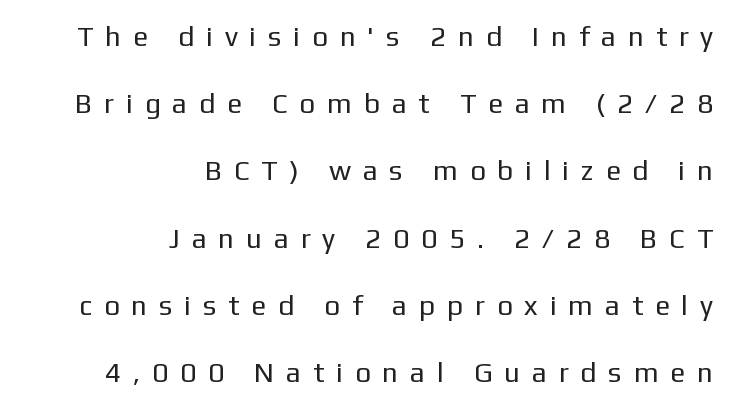
Q: Is the text bold? A: No.
Q: Is the text italic (slanted)? A: No, it is upright.
Q: Is the typeface a serif or a sans-serif typeface? A: Sans-serif.
Q: Is the text underlined? A: No.
Q: How is the paragraph aligned? A: Right-aligned.
Q: Is the spacing between letters normal or unusually wide? A: Unusually wide.
Q: Is the spacing between lines tight, normal or loose? A: Loose.
Q: Width (condensed, normal, or wide)? A: Normal.
Q: Stroke contrast? A: Low.
Q: x-height? A: Medium.
Q: Monospaced? A: No.
